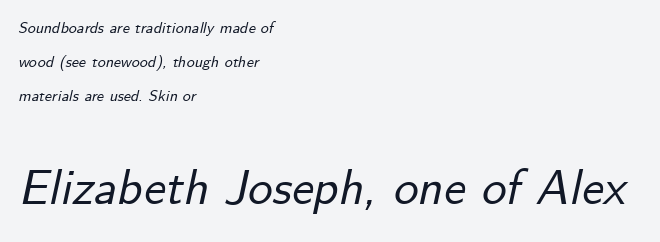
{"italic": "yes", "lean": "right", "slant_degrees": 12, "width": "normal", "stroke_contrast": "low", "x_height": "small", "monospaced": "no", "underline": "no", "align": "left", "line_spacing": "loose", "line_spacing_ratio": 2.13, "letter_spacing": "normal", "letter_spacing_em": 0.0, "larger_block": "second", "size_ratio": 3.06, "glyph_px": 49}
